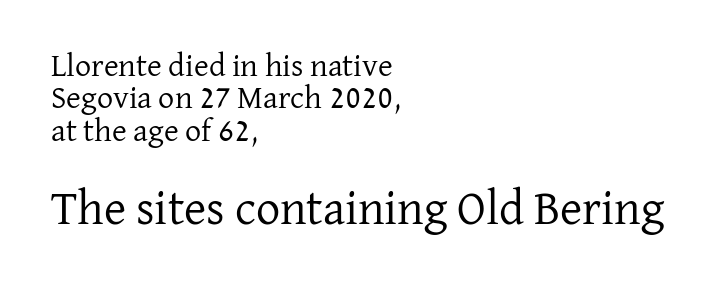
The block sitting lower on the canvas is the one with enlarged characters. The rendering uses a small line-height, squeezing the rows. The tracking reads as untouched default to a designer's eye. Unbolded letterforms with no extra heft.
